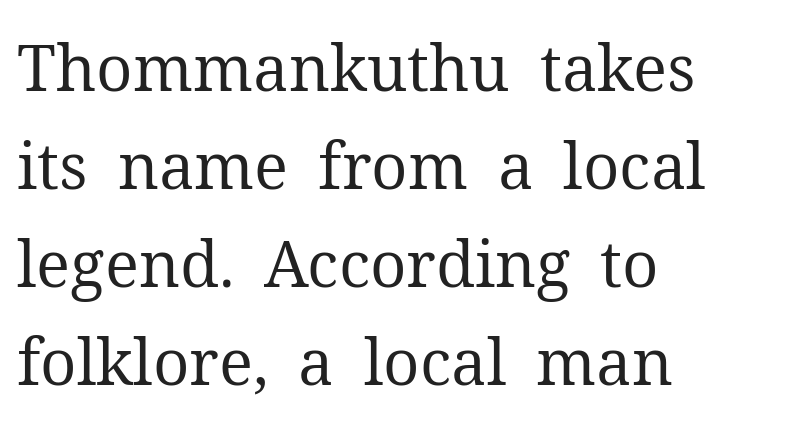
{"serif": "yes", "italic": "no", "bold": "no", "weight": "regular", "width": "normal", "stroke_contrast": "medium", "x_height": "medium", "monospaced": "no", "underline": "no", "align": "left", "line_spacing": "normal", "line_spacing_ratio": 1.53, "letter_spacing": "normal", "letter_spacing_em": 0.0, "glyph_px": 64}
